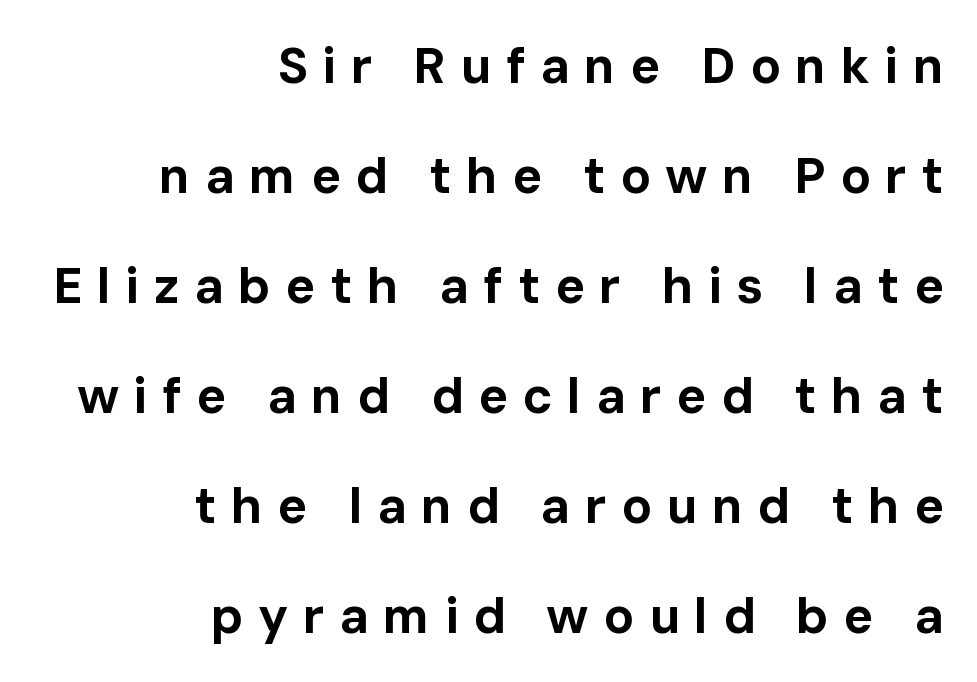
The image shows 50 px bold sans-serif type, upright; set right-aligned, loose line spacing (2.2x), unusually wide letter spacing (+0.29 em), not underlined; low stroke contrast and a medium x-height.
